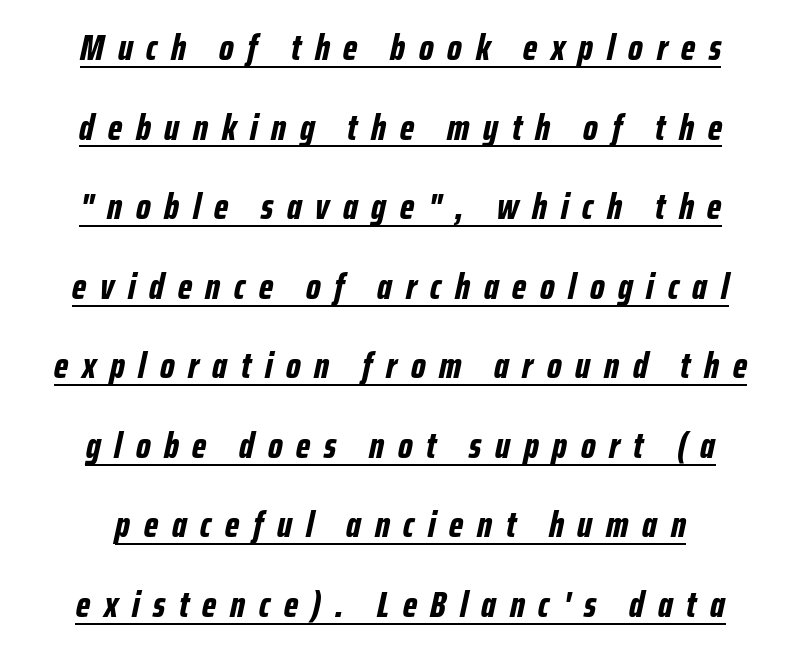
Think of a printed novel: that variable character pitch is what you see here. The rendered words wear a rule along their underside. Students, this is bold: see how much ink each stroke carries. The compositor balanced each line on the midline. Does extra space separate the letters? Yes, quite a lot of it. These lines were composed using italics.
